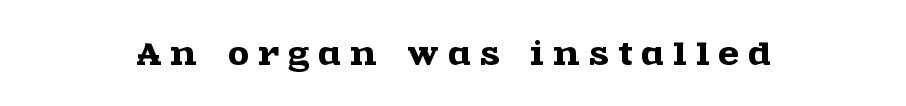
The image shows 30 px wide serif type, upright; set unusually wide letter spacing (+0.32 em), not underlined; a large x-height.
